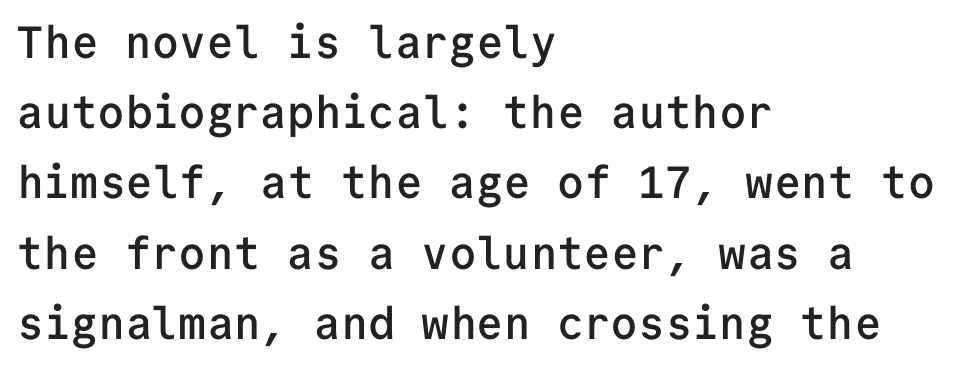
The image shows 45 px semibold sans-serif type, upright, monospaced; set left-aligned, normal line spacing (1.56x), normal letter spacing, not underlined; low stroke contrast and a medium x-height.
